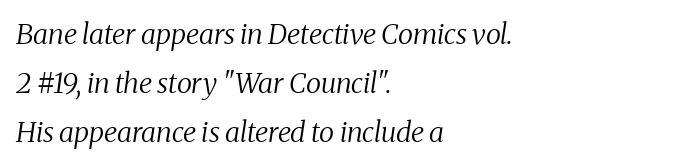
The image shows 28 px regular-weight serif type, italic (leaning right); set left-aligned, line spacing 1.75x, normal letter spacing, not underlined; medium stroke contrast and a medium x-height.
